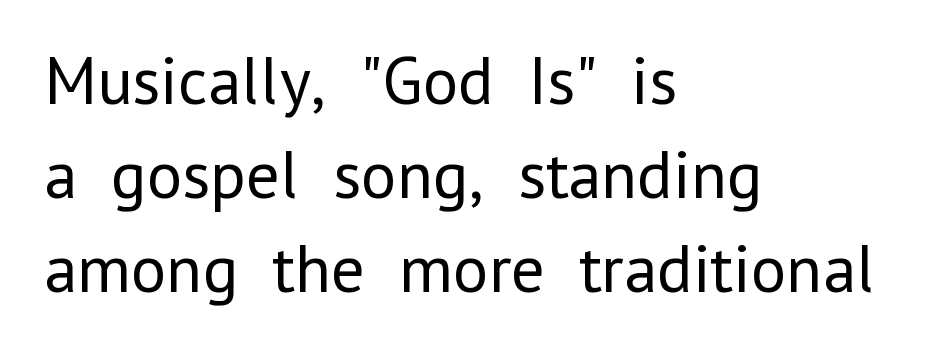
Q: Is the text bold? A: No.
Q: Is the text italic (slanted)? A: No, it is upright.
Q: Is the typeface a serif or a sans-serif typeface? A: Sans-serif.
Q: Is the text underlined? A: No.
Q: How is the paragraph aligned? A: Left-aligned.
Q: Is the spacing between letters normal or unusually wide? A: Normal.
Q: Is the spacing between lines tight, normal or loose? A: Normal.
Q: Width (condensed, normal, or wide)? A: Normal.
Q: Stroke contrast? A: Low.
Q: x-height? A: Medium.
Q: Monospaced? A: No.
